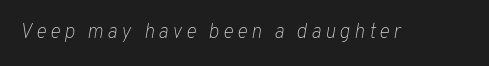
{"italic": "yes", "lean": "right", "slant_degrees": 10, "bold": "no", "underline": "no", "letter_spacing": "wide", "letter_spacing_em": 0.2, "glyph_px": 20}
